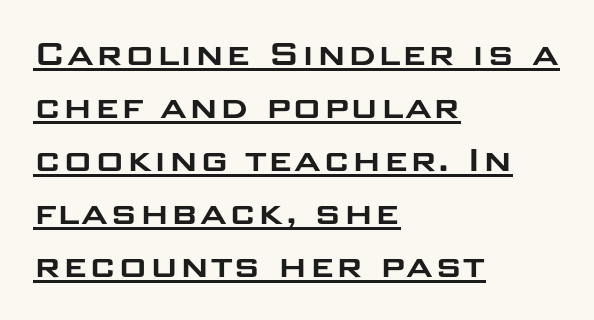
Q: Is the text italic (slanted)? A: No, it is upright.
Q: Is the typeface a serif or a sans-serif typeface? A: Sans-serif.
Q: Is the text underlined? A: Yes.
Q: How is the paragraph aligned? A: Left-aligned.
Q: Is the spacing between letters normal or unusually wide? A: Normal.
Q: Is the spacing between lines tight, normal or loose? A: Normal.
Q: Width (condensed, normal, or wide)? A: Wide.
Q: Stroke contrast? A: Low.
Q: x-height? A: Large.
Q: Monospaced? A: No.
